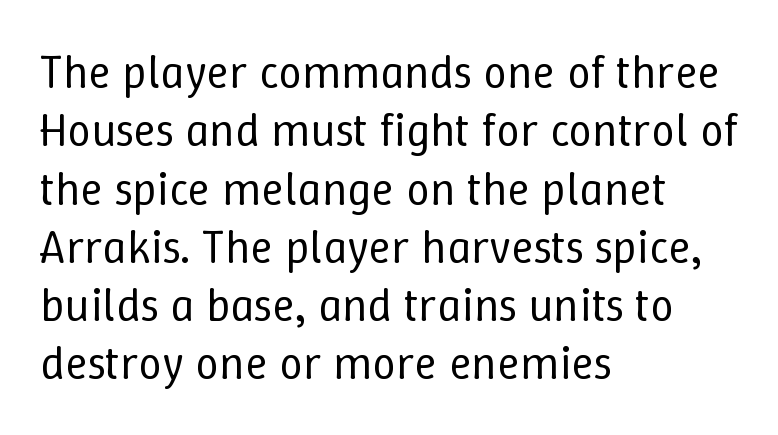
Q: Is the text bold? A: No.
Q: Is the text italic (slanted)? A: No, it is upright.
Q: Is the text underlined? A: No.
Q: How is the paragraph aligned? A: Left-aligned.
Q: Is the spacing between letters normal or unusually wide? A: Normal.
Q: Width (condensed, normal, or wide)? A: Normal.
Q: Stroke contrast? A: Low.
Q: x-height? A: Medium.
Q: Monospaced? A: No.
